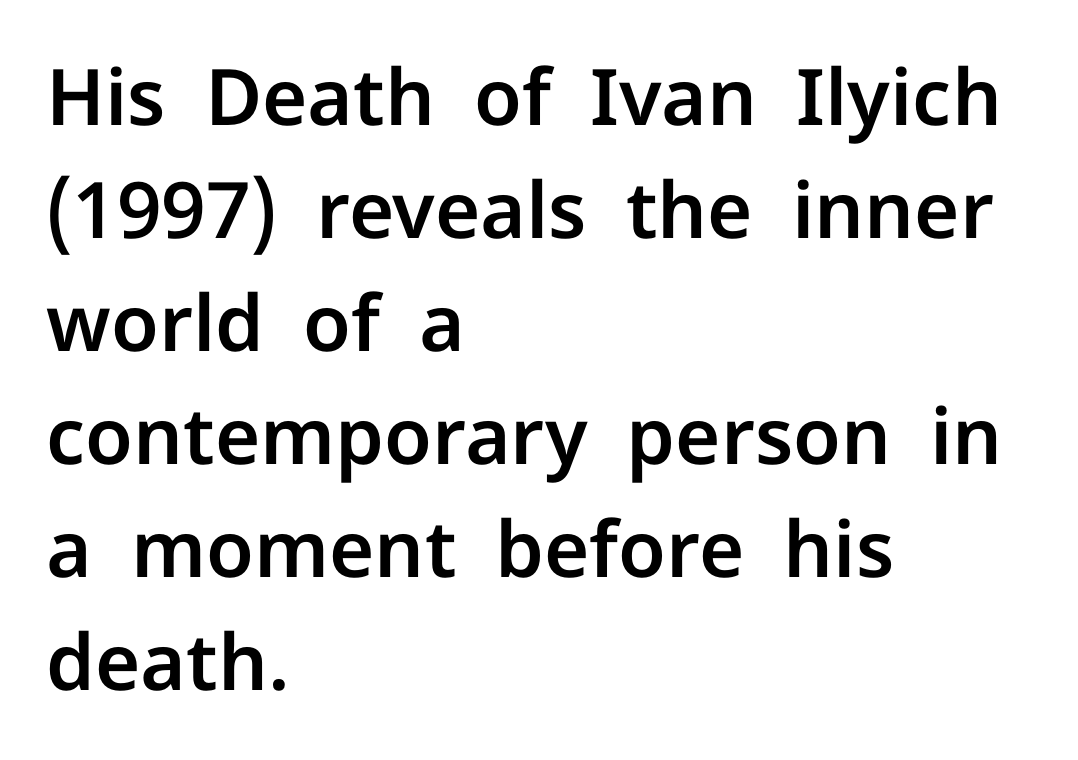
The image shows 78 px sans-serif type, upright; set left-aligned, normal line spacing (1.45x), normal letter spacing, not underlined; low stroke contrast and a medium x-height.
